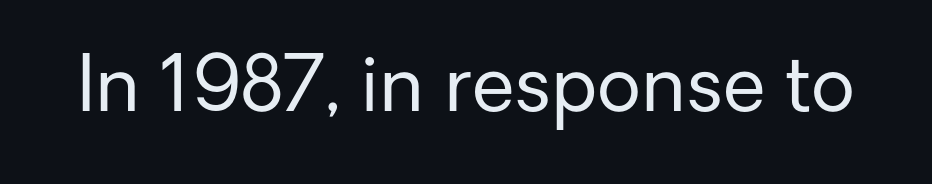
The typeface has the unassuming heft of standard copy or less. In terms of posture, this sample is upright. Students, note that the glyphs here touch the page at normal intervals. A clean baseline with only descenders dipping below it.
